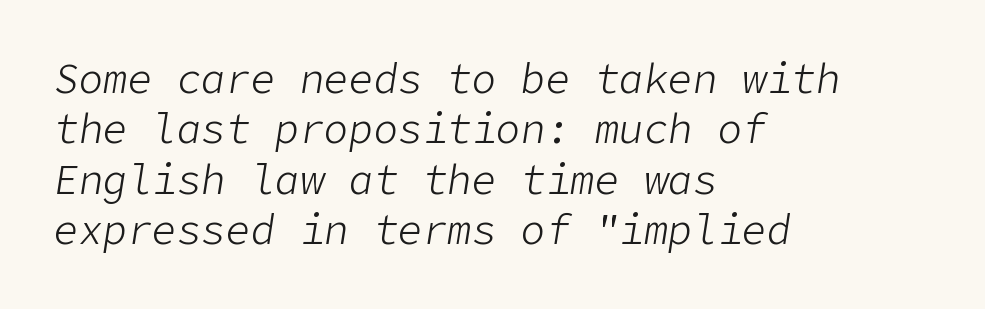
Q: Is the text bold? A: No.
Q: Is the text italic (slanted)? A: Yes, it leans right by about 9 degrees.
Q: Is the text underlined? A: No.
Q: How is the paragraph aligned? A: Left-aligned.
Q: Is the spacing between letters normal or unusually wide? A: Normal.
Q: Width (condensed, normal, or wide)? A: Normal.
Q: Stroke contrast? A: Low.
Q: x-height? A: Medium.
